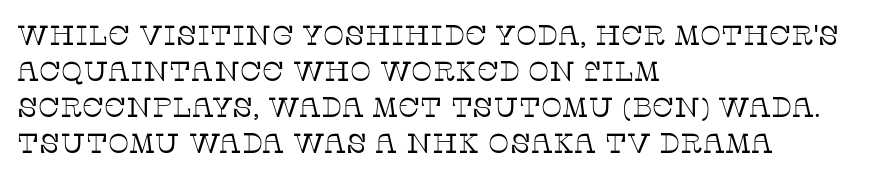
The image shows 28 px thin serif type, upright; set left-aligned, normal line spacing (1.28x), normal letter spacing, not underlined; low stroke contrast and a large x-height.
